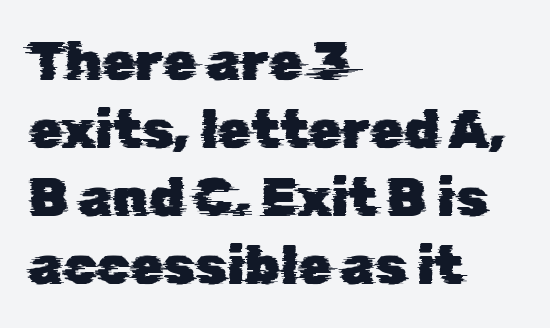
Q: Is the typeface a serif or a sans-serif typeface? A: Sans-serif.
Q: Is the text underlined? A: No.
Q: How is the paragraph aligned? A: Left-aligned.
Q: Is the spacing between letters normal or unusually wide? A: Normal.
Q: Is the spacing between lines tight, normal or loose? A: Normal.
Q: Width (condensed, normal, or wide)? A: Normal.
Q: Stroke contrast? A: Low.
Q: x-height? A: Medium.
Q: Monospaced? A: No.
